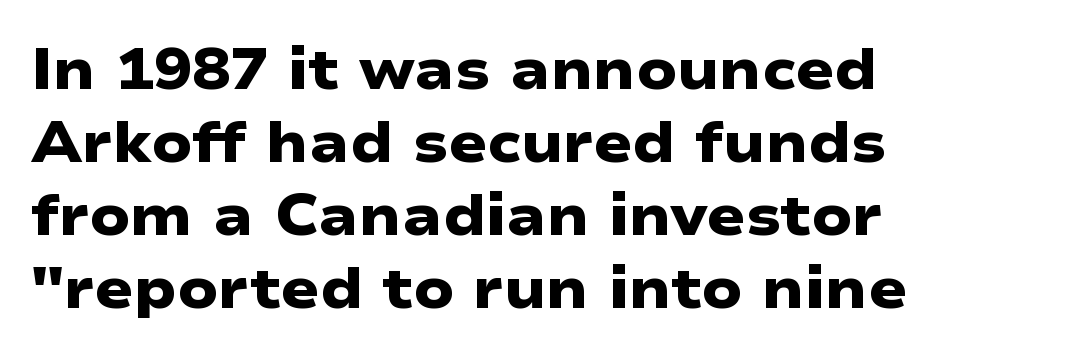
The image shows 57 px heavy, wide sans-serif type; set left-aligned, normal line spacing (1.28x), normal letter spacing, not underlined; low stroke contrast and a medium x-height.
